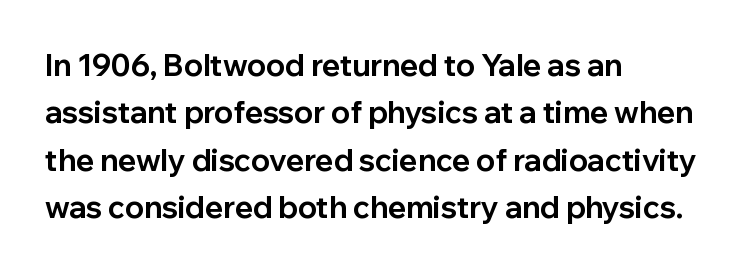
{"serif": "no", "italic": "no", "bold": "yes", "weight": "bold", "width": "normal", "stroke_contrast": "low", "x_height": "medium", "monospaced": "no", "underline": "no", "align": "left", "line_spacing": "normal", "line_spacing_ratio": 1.58, "letter_spacing": "normal", "letter_spacing_em": 0.0, "glyph_px": 30}
